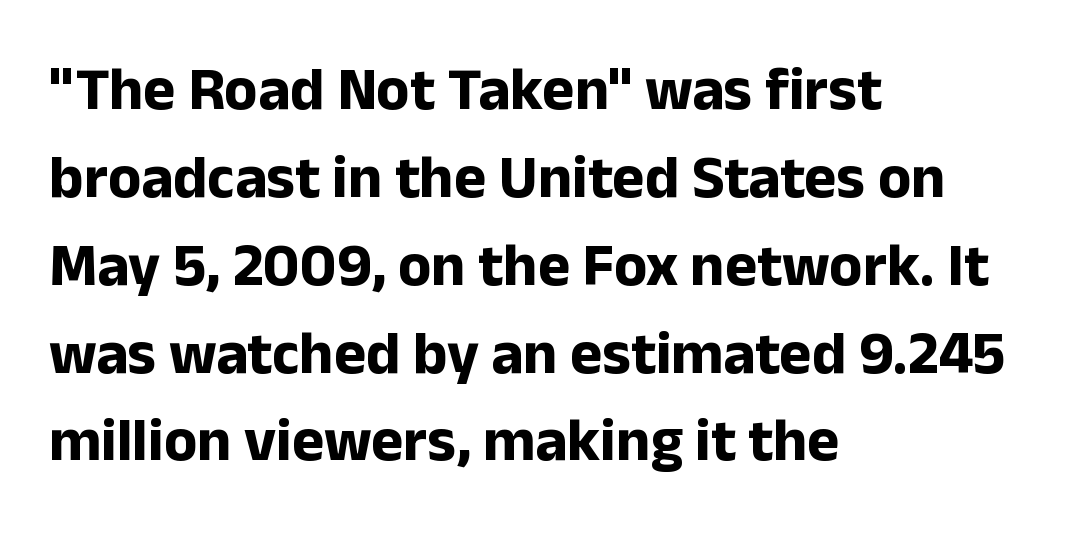
Q: Is the text bold? A: Yes.
Q: Is the text italic (slanted)? A: No, it is upright.
Q: Is the typeface a serif or a sans-serif typeface? A: Sans-serif.
Q: Is the text underlined? A: No.
Q: How is the paragraph aligned? A: Left-aligned.
Q: Is the spacing between letters normal or unusually wide? A: Normal.
Q: Is the spacing between lines tight, normal or loose? A: Normal.
Q: Width (condensed, normal, or wide)? A: Normal.
Q: Stroke contrast? A: Low.
Q: x-height? A: Medium.
Q: Monospaced? A: No.
